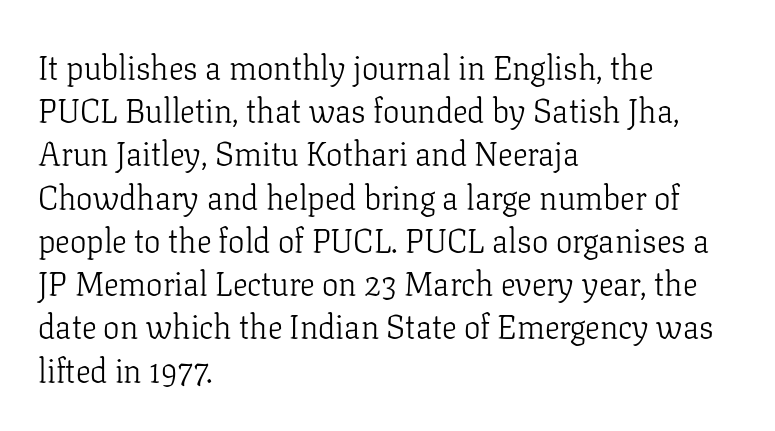
{"serif": "yes", "italic": "no", "bold": "no", "weight": "light", "width": "normal", "stroke_contrast": "low", "x_height": "medium", "monospaced": "no", "underline": "no", "align": "left", "line_spacing": "normal", "line_spacing_ratio": 1.31, "letter_spacing": "normal", "letter_spacing_em": 0.0, "glyph_px": 33}
